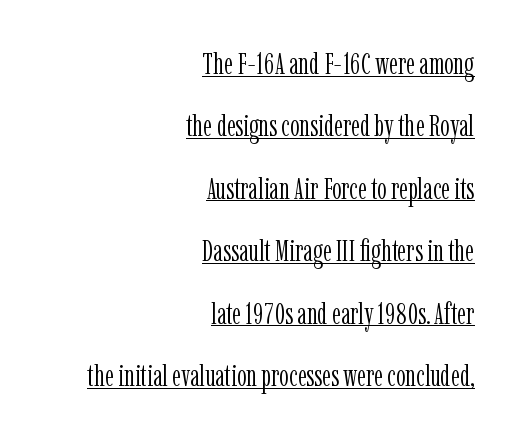
Stems and bowls with no extra thickness — not bold. Every word sits above its own underline. Stroke terminals: seriffed. The vertical gap from one line to the next is large. Spacing between characters is what you'd get straight out of the box. Is this a fixed-width face? No — the glyphs have proportional, varying widths.
